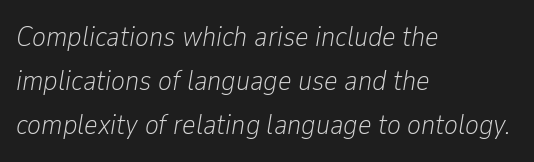
The image shows 29 px light, condensed type, italic (leaning right); set left-aligned, normal line spacing (1.52x), normal letter spacing, not underlined; low stroke contrast and a medium x-height.
